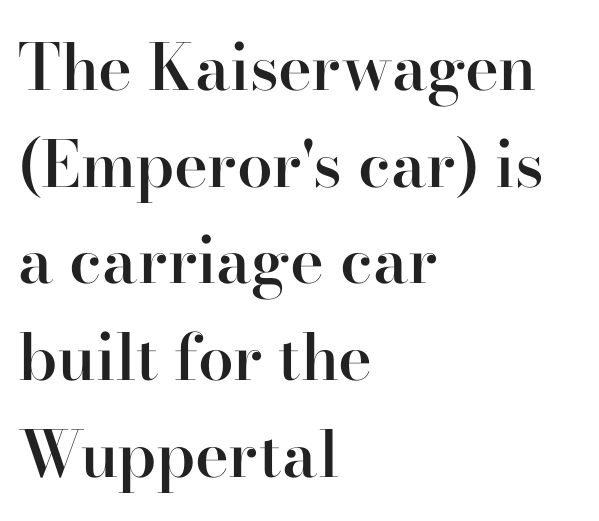
Here the designer chose a conventional face with non-uniform glyph widths. Posture: straight, roman, zero tilt. You can tell from the footed stems that serif type was used. Glance below the letters and you will spot only blank space. A somewhat darkened texture: the type is semibold rather than bold. Leftover space on each line is placed entirely after the last word.
